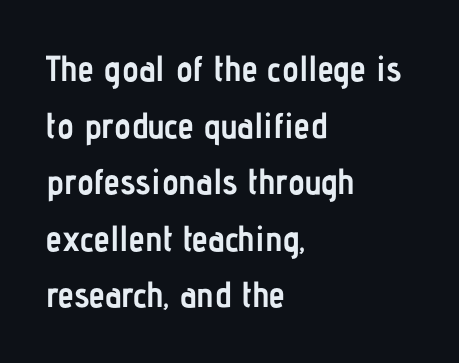
Posture: upright roman. Underline: absent. Type style note: lacks serifs. What's the leading like? Ordinary, nothing unusual. Does extra space separate the letters? No, they use regular spacing.
